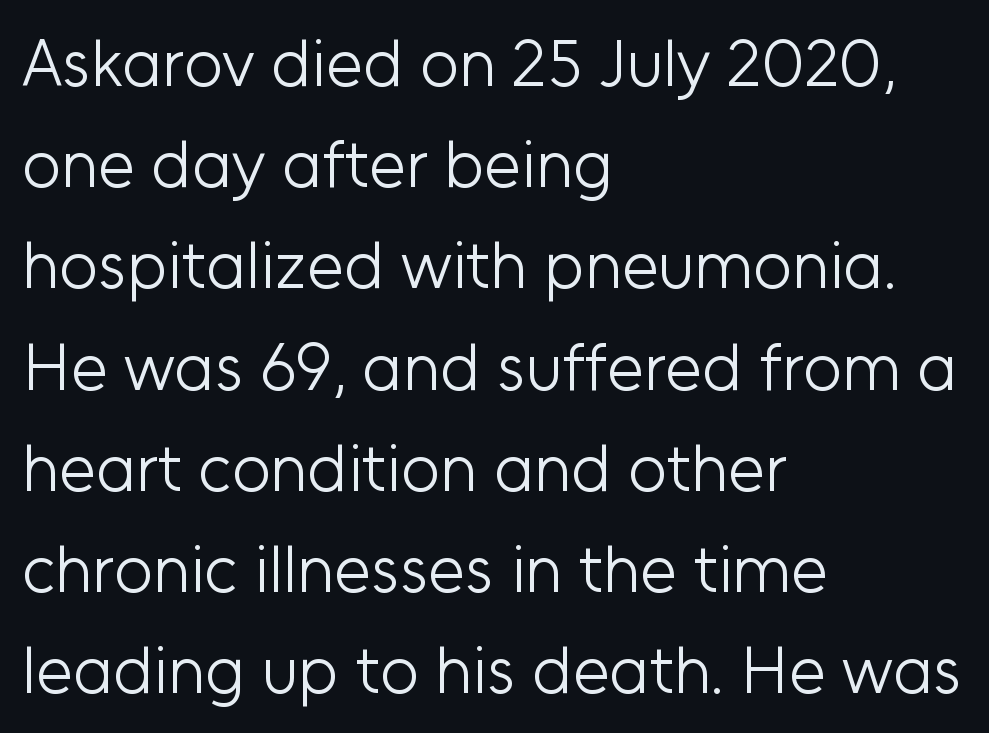
Short and long lines alike share a common starting point at left. Vertical strokes here are truly vertical. Note the varied advance widths — an 'i' is clearly narrower than an 'm'. Students, observe: this is what conventionally led text looks like. The zone under the glyphs is completely vacant.
